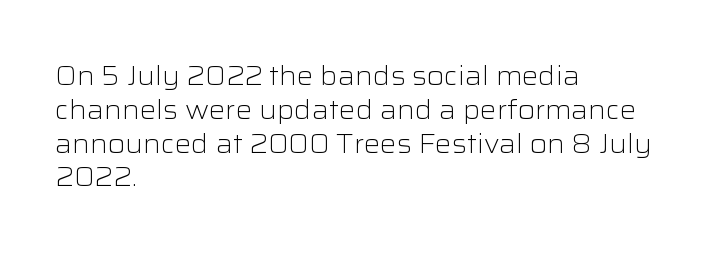
{"italic": "no", "bold": "no", "underline": "no", "align": "left", "line_spacing": "normal", "line_spacing_ratio": 1.3, "letter_spacing": "normal", "letter_spacing_em": 0.0, "glyph_px": 26}
